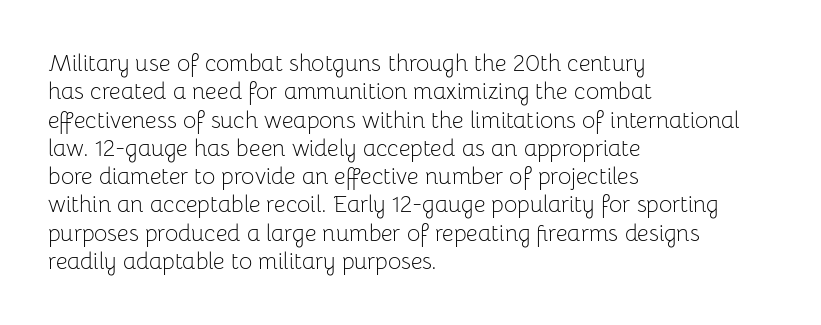
The image shows 23 px text type, upright; set left-aligned, line spacing 1.23x, normal letter spacing, not underlined.
